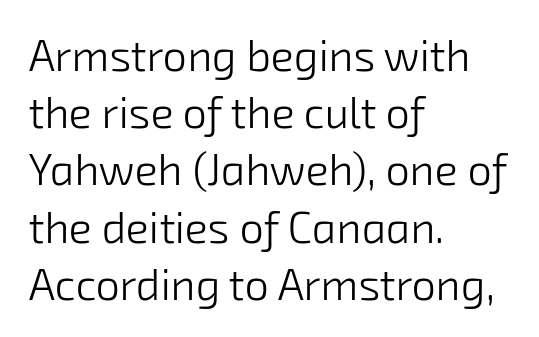
Nothing unusual about the tracking: characters are spaced as the font intends. The space directly below the letters is spotless. Students, observe: this is what conventionally led text looks like. To sum up the face: it is a sans, with no serifs. This rendering uses left alignment, leaving the right contour irregular.
